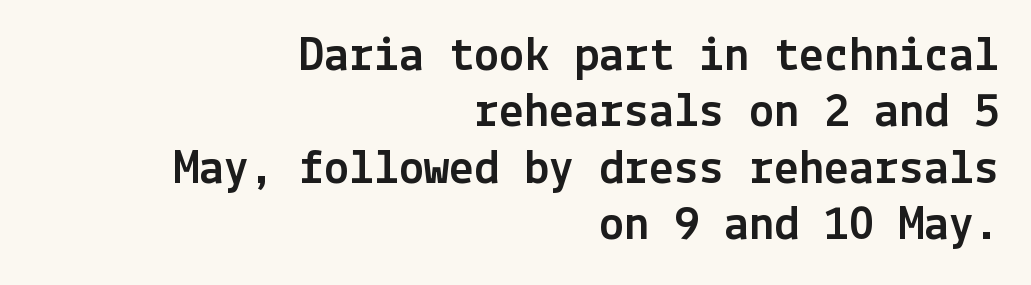
The setting favours the right margin, as signatures and pull-quotes sometimes do. Typographically, this falls in the sans-serif category. Is the letter spacing exaggerated? No — it looks like the ordinary default. Rendered with straight, roman letterforms. Underlining? Definitely not there. Line spacing here is tight.
